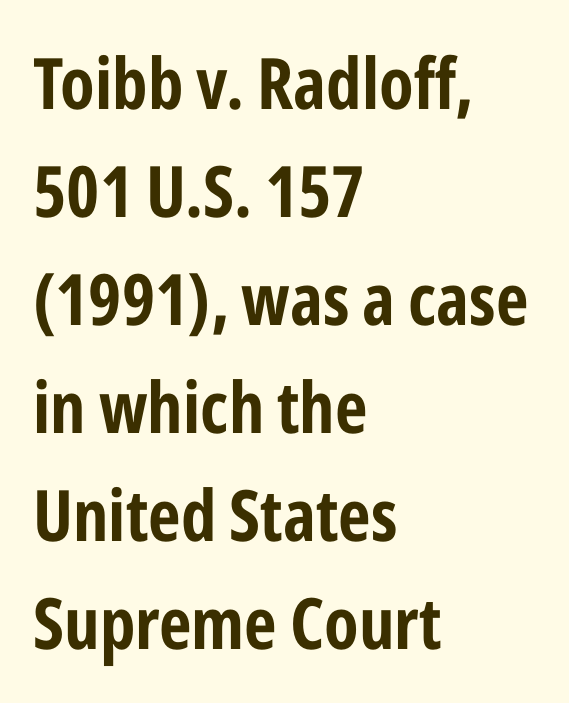
Q: Is the text bold? A: Yes.
Q: Is the text italic (slanted)? A: No, it is upright.
Q: Is the typeface a serif or a sans-serif typeface? A: Sans-serif.
Q: Is the text underlined? A: No.
Q: How is the paragraph aligned? A: Left-aligned.
Q: Is the spacing between letters normal or unusually wide? A: Normal.
Q: Is the spacing between lines tight, normal or loose? A: Normal.
Q: Width (condensed, normal, or wide)? A: Condensed.
Q: Stroke contrast? A: Low.
Q: x-height? A: Medium.
Q: Monospaced? A: No.
